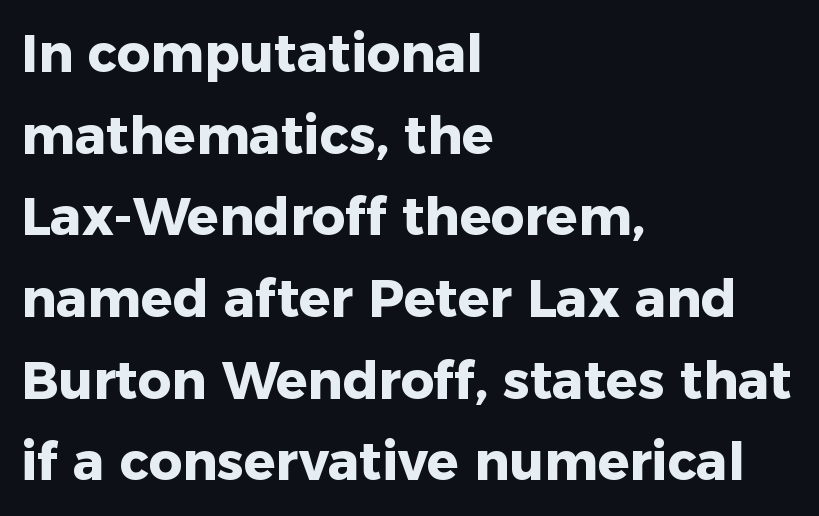
Q: Is the text bold? A: Yes.
Q: Is the text italic (slanted)? A: No, it is upright.
Q: Is the typeface a serif or a sans-serif typeface? A: Sans-serif.
Q: Is the text underlined? A: No.
Q: How is the paragraph aligned? A: Left-aligned.
Q: Is the spacing between letters normal or unusually wide? A: Normal.
Q: Is the spacing between lines tight, normal or loose? A: Normal.
Q: Width (condensed, normal, or wide)? A: Normal.
Q: Stroke contrast? A: Low.
Q: x-height? A: Medium.
Q: Monospaced? A: No.
